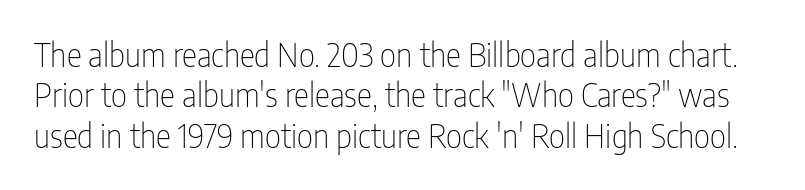
The image shows 32 px thin, condensed sans-serif type, upright; set normal line spacing (1.26x), normal letter spacing, not underlined; low stroke contrast and a medium x-height.
